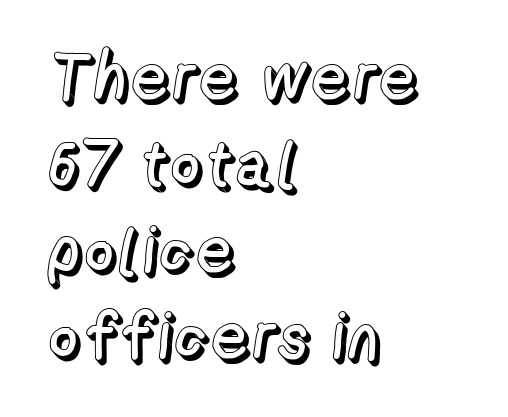
{"width": "normal", "x_height": "medium", "monospaced": "no", "underline": "no", "align": "left", "line_spacing": "normal", "line_spacing_ratio": 1.33, "letter_spacing": "normal", "letter_spacing_em": 0.0, "glyph_px": 65}
